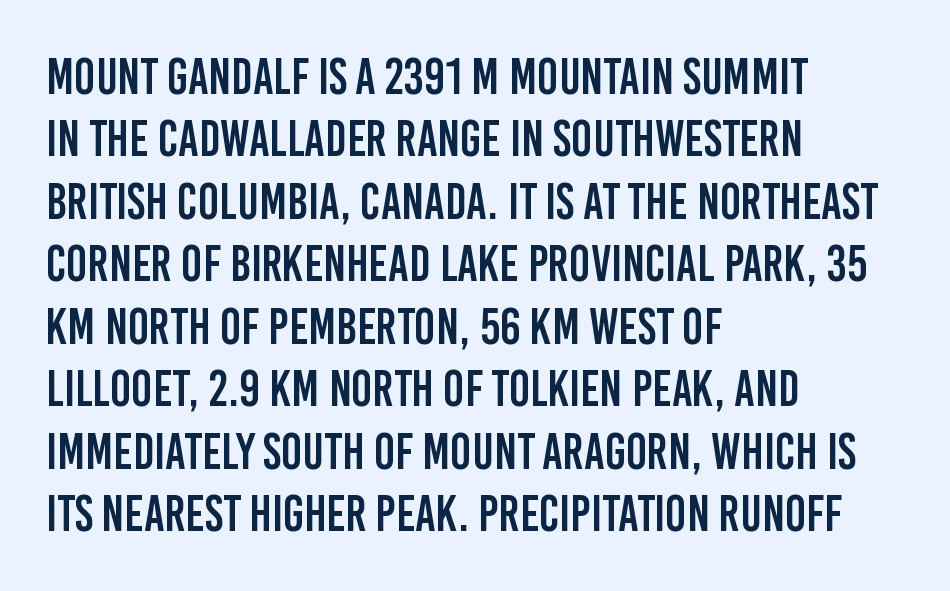
Q: Is the text italic (slanted)? A: No, it is upright.
Q: Is the typeface a serif or a sans-serif typeface? A: Sans-serif.
Q: Is the text underlined? A: No.
Q: How is the paragraph aligned? A: Left-aligned.
Q: Is the spacing between letters normal or unusually wide? A: Normal.
Q: Is the spacing between lines tight, normal or loose? A: Normal.
Q: Width (condensed, normal, or wide)? A: Condensed.
Q: Stroke contrast? A: Low.
Q: x-height? A: Large.
Q: Monospaced? A: No.
